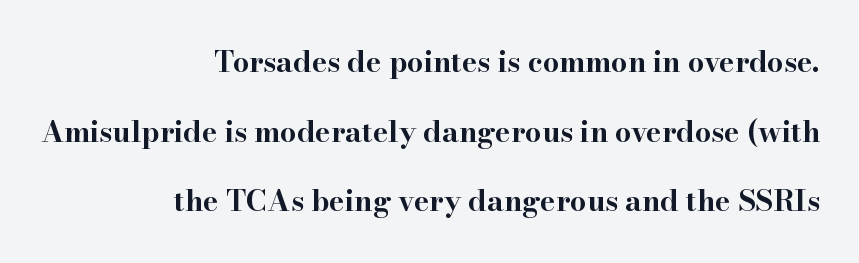
The letters advance in unequal steps, a hallmark of proportional type. This rendering uses right alignment, leaving the left contour irregular. This sample uses an upright cut, with every glyph sitting square on the baseline. You can tell from the footed stems that serif type was used.
